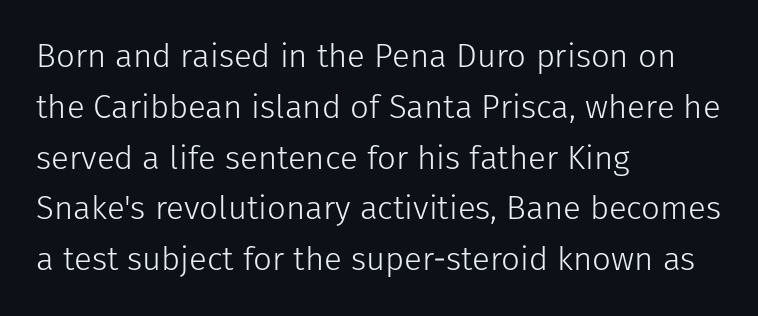
The image shows 33 px light sans-serif type, upright; set left-aligned, normal line spacing (1.54x), normal letter spacing, not underlined; low stroke contrast and a medium x-height.
